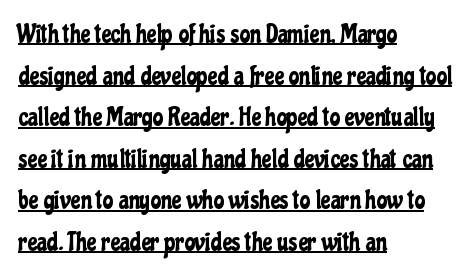
Q: Is the text italic (slanted)? A: No, it is upright.
Q: Is the text underlined? A: Yes.
Q: How is the paragraph aligned? A: Left-aligned.
Q: Is the spacing between letters normal or unusually wide? A: Normal.
Q: Is the spacing between lines tight, normal or loose? A: Normal.
